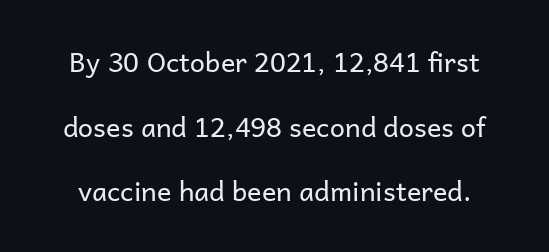
These lines were composed using upright roman letters. This reads as an unemphasized weight, regular at the heaviest. Lines of text with bare space underneath. The type is set solid horizontally, with unmodified tracking.
